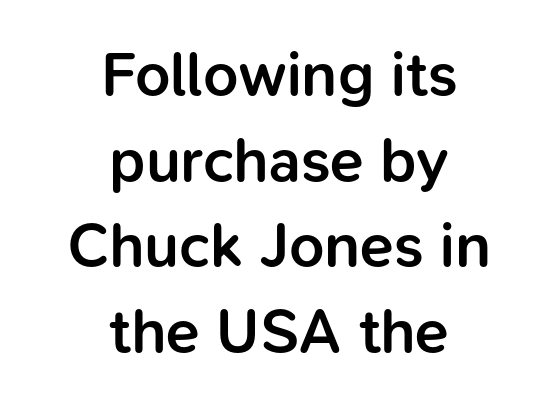
Q: Is the text bold? A: Semi-bold.
Q: Is the text italic (slanted)? A: No, it is upright.
Q: Is the typeface a serif or a sans-serif typeface? A: Sans-serif.
Q: Is the text underlined? A: No.
Q: How is the paragraph aligned? A: Centered.
Q: Is the spacing between letters normal or unusually wide? A: Normal.
Q: Is the spacing between lines tight, normal or loose? A: Normal.
Q: Width (condensed, normal, or wide)? A: Normal.
Q: Stroke contrast? A: Low.
Q: x-height? A: Medium.
Q: Monospaced? A: No.
